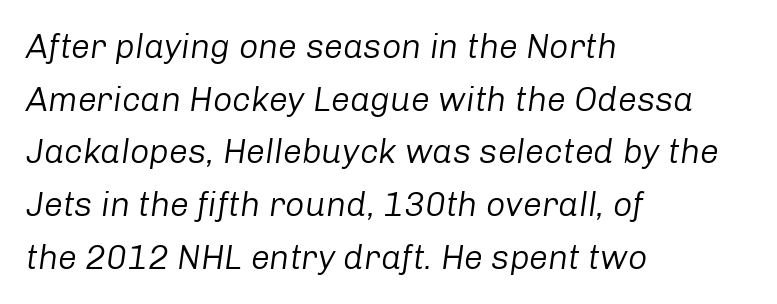
{"italic": "yes", "lean": "right", "slant_degrees": 8, "bold": "no", "weight": "regular", "width": "normal", "stroke_contrast": "low", "x_height": "medium", "monospaced": "no", "underline": "no", "align": "left", "line_spacing": "normal", "line_spacing_ratio": 1.55, "letter_spacing": "normal", "letter_spacing_em": 0.0, "glyph_px": 34}
